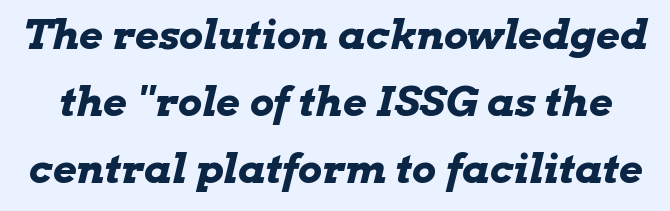
This rendering features lettering with no underline. This sample uses plain, unmodified letter spacing. This sample has the flowing, uneven cadence of proportional lettering. Students, this is bold: see how much ink each stroke carries. Notice how descenders clear the ascenders below comfortably — that's standard leading. It's the slanting kind of type.
